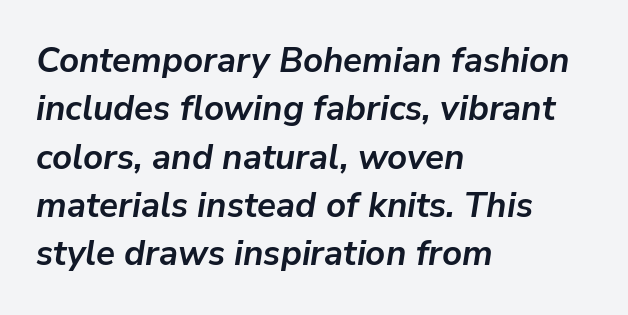
Think of a printed novel: that variable character pitch is what you see here. The compositor pushed each line to the left boundary. Is the type slanted? Yes — the strokes lean at a clear angle. Stroke thickness is high; the sample reads as a true bold. Inter-character spacing is left at the font's built-in metrics. The passage shown stacks its lines at a standard gap.
